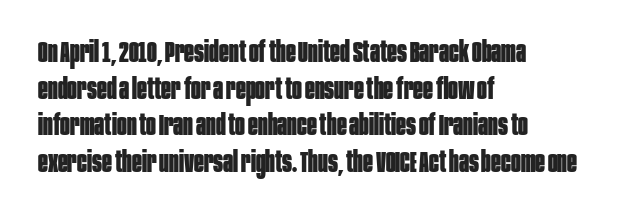
{"serif": "no", "italic": "no", "bold": "yes", "weight": "bold", "width": "condensed", "stroke_contrast": "low", "x_height": "large", "monospaced": "no", "underline": "no", "align": "left", "line_spacing": "normal", "line_spacing_ratio": 1.26, "letter_spacing": "normal", "letter_spacing_em": 0.0, "glyph_px": 29}
